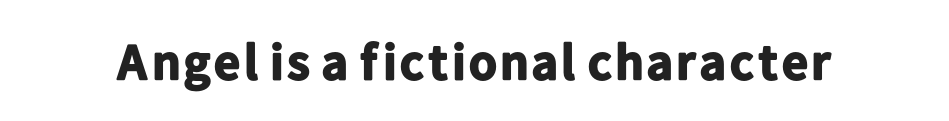
Think of a printed novel: that variable character pitch is what you see here. The specimen omits any rule beneath the text block's lines. Summary of weight: heavy, a full bold. Italic: no, the glyphs are upright roman.
